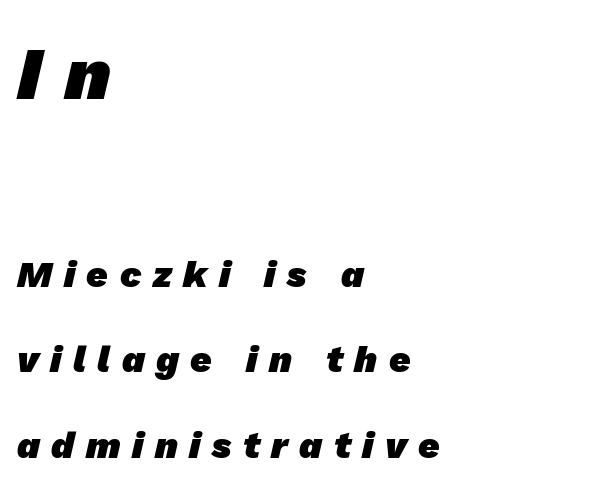
Q: Is the text bold? A: Yes.
Q: Is the typeface a serif or a sans-serif typeface? A: Sans-serif.
Q: Is the text underlined? A: No.
Q: How is the paragraph aligned? A: Left-aligned.
Q: Is the spacing between letters normal or unusually wide? A: Unusually wide.
Q: Is the spacing between lines tight, normal or loose? A: Loose.
Q: Which block of text is set in a larger size, the first (top) or the second (bottom)? A: The first (top) one.
Q: Width (condensed, normal, or wide)? A: Normal.
Q: Stroke contrast? A: Low.
Q: x-height? A: Medium.
Q: Monospaced? A: No.
